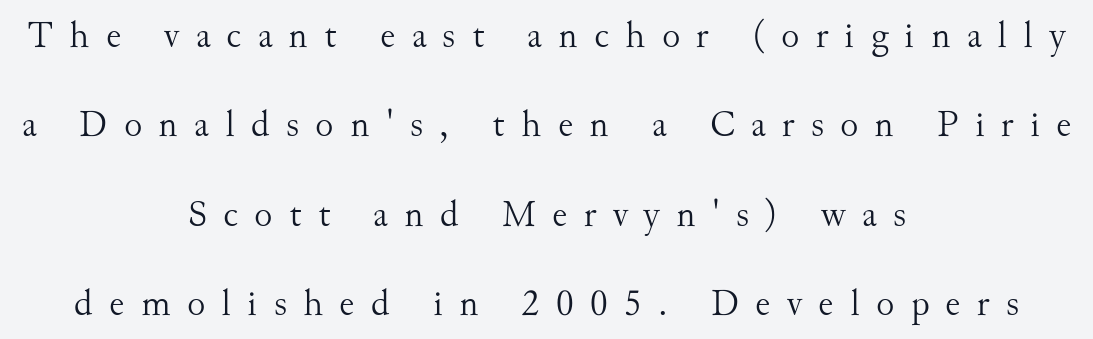
{"serif": "yes", "italic": "no", "bold": "no", "weight": "light", "width": "normal", "stroke_contrast": "medium", "x_height": "small", "monospaced": "no", "underline": "no", "align": "center", "line_spacing": "loose", "line_spacing_ratio": 2.35, "letter_spacing": "wide", "letter_spacing_em": 0.43, "glyph_px": 38}
